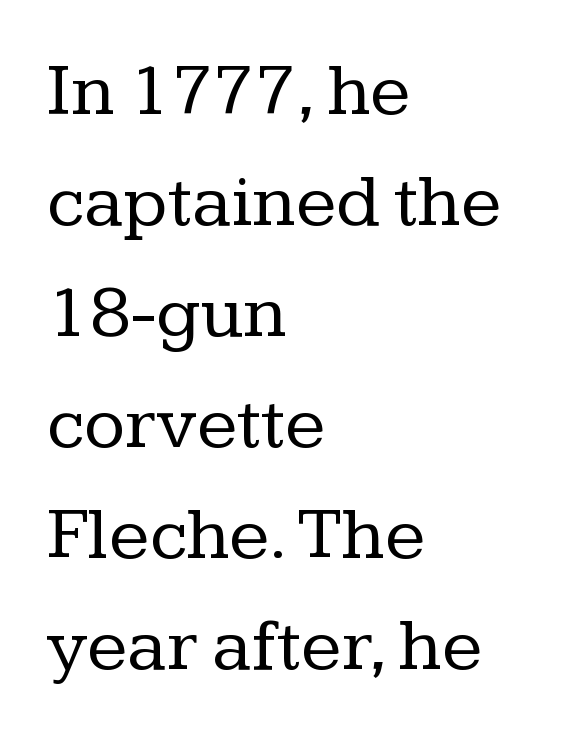
Students, note that the glyphs here touch the page at normal intervals. The text was rendered using a seriffed face with decorative stroke endings. How would I describe the line gaps? Plain and ordinary. This sample has the flowing, uneven cadence of proportional lettering.
